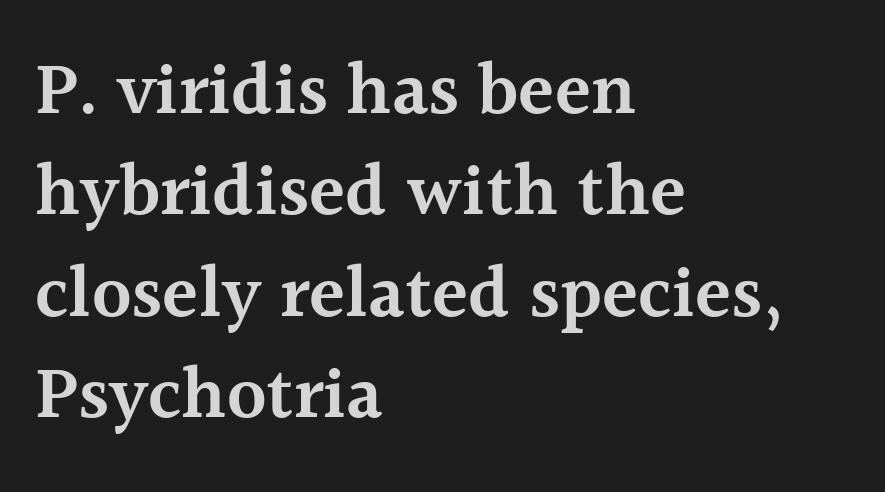
The image shows 74 px semibold serif type, upright; set left-aligned, normal line spacing (1.37x), normal letter spacing, not underlined; a medium x-height.
